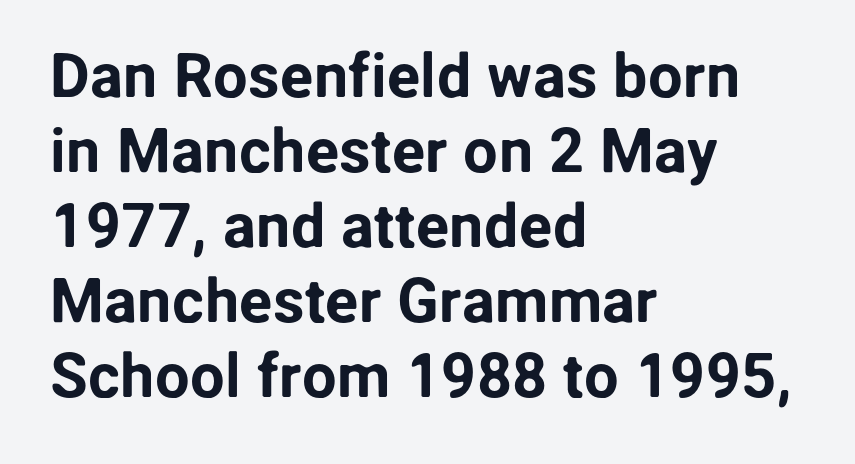
{"serif": "no", "italic": "no", "width": "normal", "stroke_contrast": "low", "x_height": "medium", "monospaced": "no", "underline": "no", "align": "left", "line_spacing_ratio": 1.21, "letter_spacing": "normal", "letter_spacing_em": 0.0, "glyph_px": 62}
